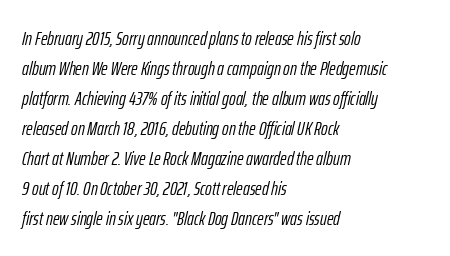
The image shows 20 px text type, italic (leaning right); set left-aligned, normal line spacing (1.5x), normal letter spacing, not underlined.
